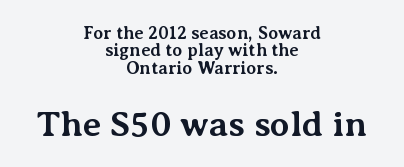
The image shows 36 px bold serif type, upright; set centered, tight line spacing (0.96x), normal letter spacing, not underlined; the second (bottom) block is 2.0x larger; medium stroke contrast and a medium x-height.
